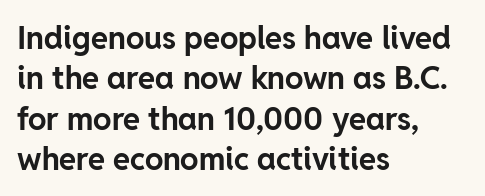
The image shows 31 px bold sans-serif type, upright; set left-aligned, normal line spacing (1.3x), normal letter spacing, not underlined; low stroke contrast and a medium x-height.
